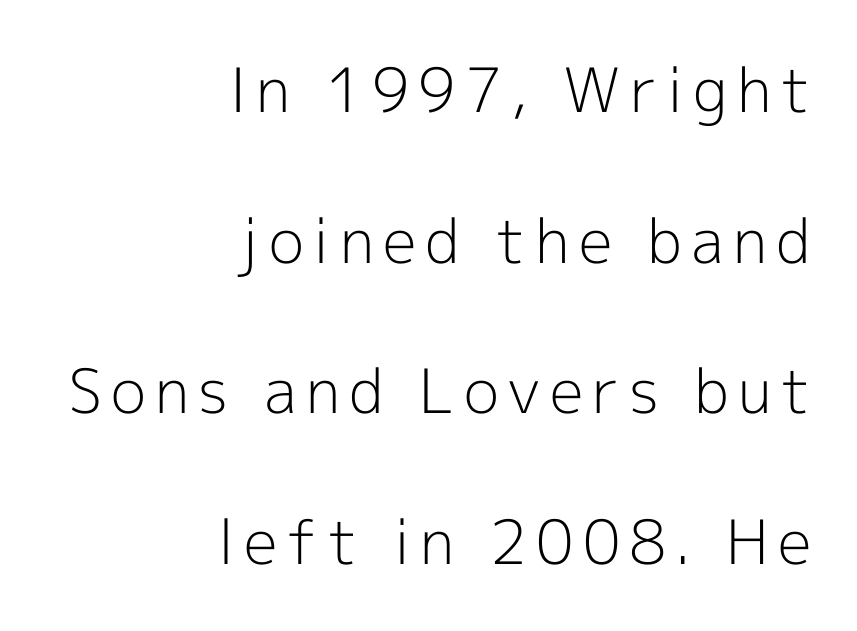
The image shows 61 px light sans-serif type, upright; set right-aligned, loose line spacing (2.47x), not underlined; a medium x-height.
